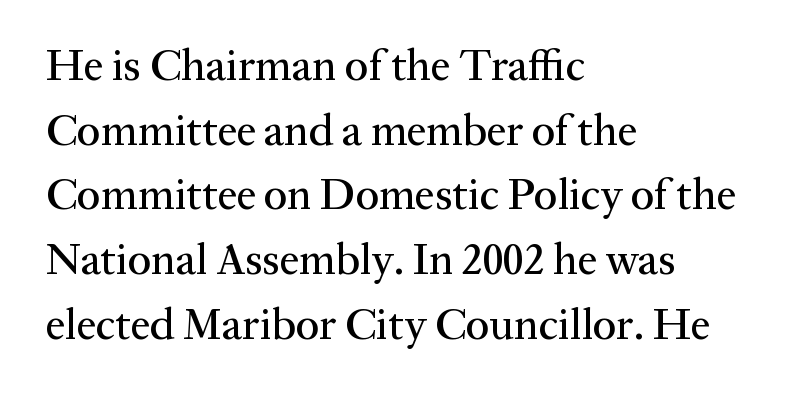
The image shows 44 px serif type, upright; set left-aligned, normal line spacing (1.47x), normal letter spacing, not underlined; medium stroke contrast and a medium x-height.
